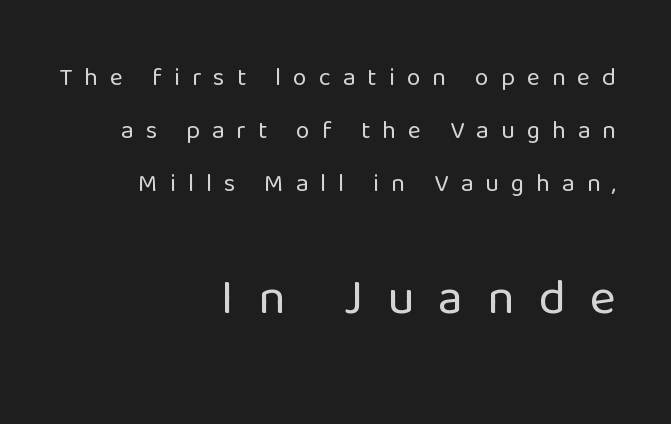
Q: Is the text bold? A: No.
Q: Is the text italic (slanted)? A: No, it is upright.
Q: Is the typeface a serif or a sans-serif typeface? A: Sans-serif.
Q: Is the text underlined? A: No.
Q: How is the paragraph aligned? A: Right-aligned.
Q: Is the spacing between letters normal or unusually wide? A: Unusually wide.
Q: Is the spacing between lines tight, normal or loose? A: Loose.
Q: Which block of text is set in a larger size, the first (top) or the second (bottom)? A: The second (bottom) one.
Q: Width (condensed, normal, or wide)? A: Normal.
Q: Stroke contrast? A: Low.
Q: x-height? A: Medium.
Q: Monospaced? A: No.
